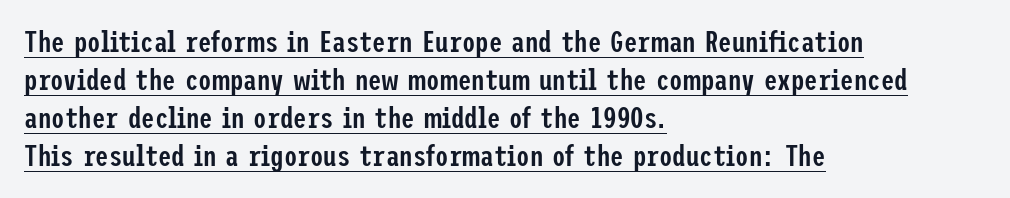
A somewhat darkened texture: the type is semibold rather than bold. Compared with a centered layout, this one pins lines to the left instead. Honestly, the row spacing looks completely unremarkable. No extra tracking has been applied to these lines. Tall strokes in this sample are plumb rather than angled. A sans-serif font was chosen for this passage.
